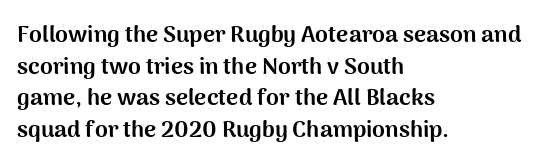
Q: Is the text bold? A: Yes.
Q: Is the text italic (slanted)? A: No, it is upright.
Q: Is the text underlined? A: No.
Q: How is the paragraph aligned? A: Left-aligned.
Q: Is the spacing between letters normal or unusually wide? A: Normal.
Q: Is the spacing between lines tight, normal or loose? A: Normal.
